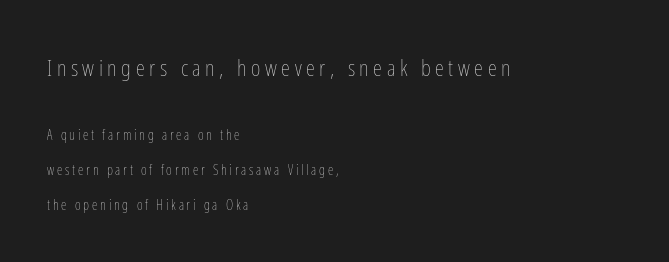
The initial chunk of copy outweighs the following chunk in type size. The designer dialed line spacing up above the default. The area under the type is left untouched. Words appear elongated and porous because spacing is wide. Stems here are at most as thick as an everyday book face.
